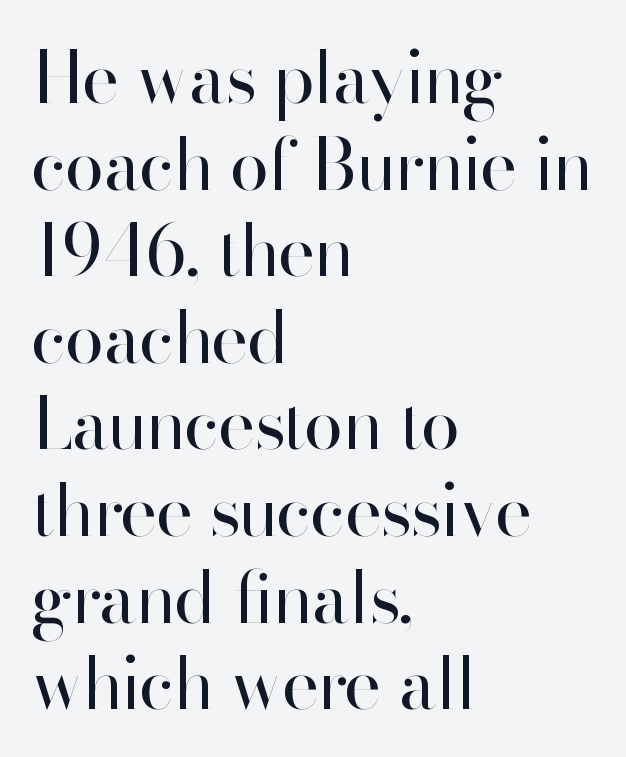
{"serif": "no", "italic": "no", "bold": "no", "weight": "regular", "width": "normal", "stroke_contrast": "high", "x_height": "small", "monospaced": "no", "underline": "no", "align": "left", "line_spacing_ratio": 1.22, "letter_spacing": "normal", "letter_spacing_em": 0.0, "glyph_px": 71}
